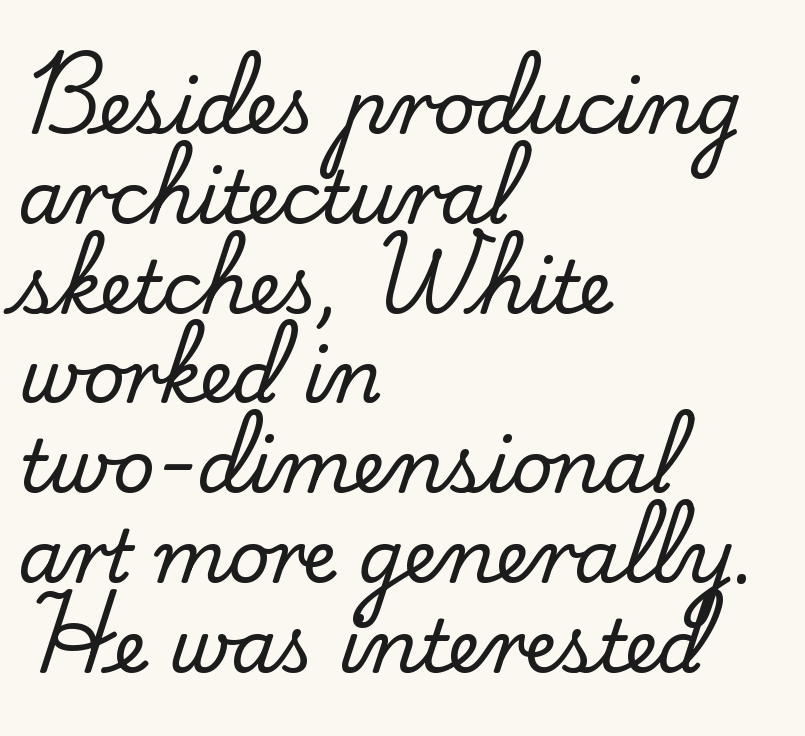
{"serif": "yes", "width": "normal", "stroke_contrast": "low", "x_height": "small", "monospaced": "no", "underline": "no", "align": "left", "line_spacing_ratio": 1.23, "letter_spacing": "normal", "letter_spacing_em": 0.0, "glyph_px": 73}
